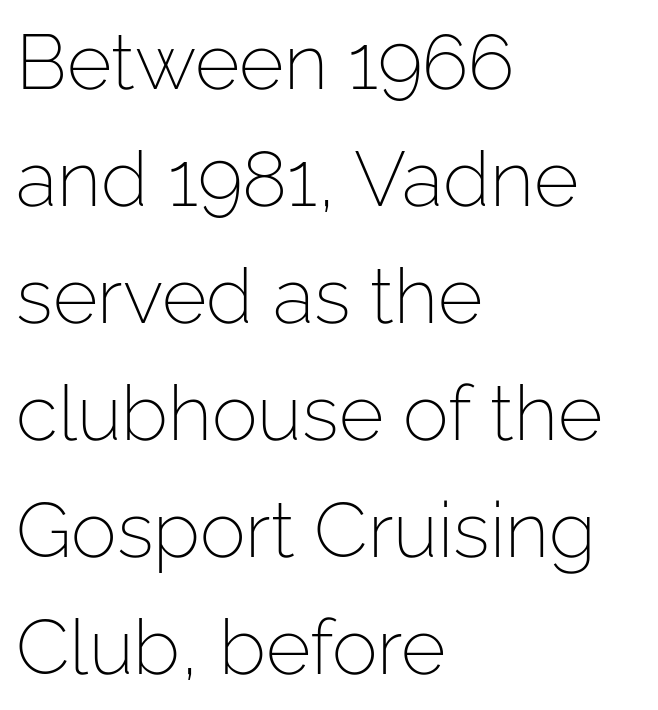
Q: Is the text bold? A: No.
Q: Is the text italic (slanted)? A: No, it is upright.
Q: Is the typeface a serif or a sans-serif typeface? A: Sans-serif.
Q: Is the text underlined? A: No.
Q: How is the paragraph aligned? A: Left-aligned.
Q: Is the spacing between letters normal or unusually wide? A: Normal.
Q: Is the spacing between lines tight, normal or loose? A: Normal.
Q: Width (condensed, normal, or wide)? A: Normal.
Q: Stroke contrast? A: Low.
Q: x-height? A: Medium.
Q: Monospaced? A: No.
